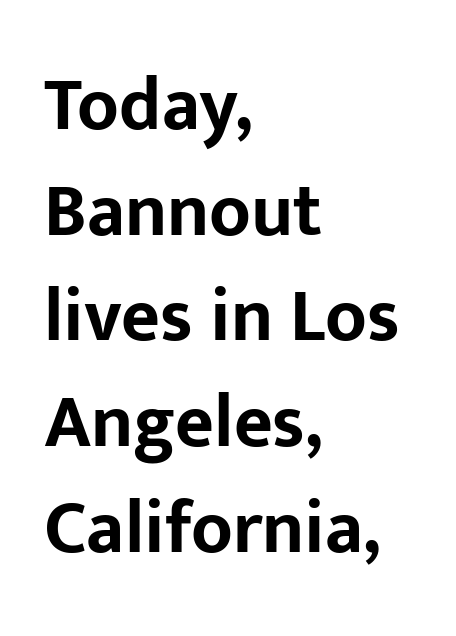
{"serif": "no", "italic": "no", "bold": "yes", "weight": "bold", "width": "normal", "stroke_contrast": "low", "x_height": "medium", "monospaced": "no", "underline": "no", "align": "left", "line_spacing": "normal", "line_spacing_ratio": 1.41, "letter_spacing": "normal", "letter_spacing_em": 0.0, "glyph_px": 75}
